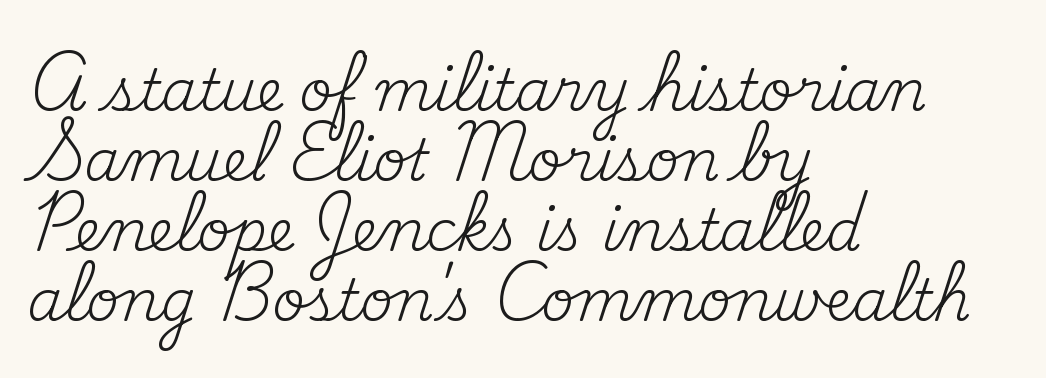
Q: Is the text bold? A: No.
Q: Is the text italic (slanted)? A: Yes.
Q: Is the typeface a serif or a sans-serif typeface? A: Serif.
Q: Is the text underlined? A: No.
Q: How is the paragraph aligned? A: Left-aligned.
Q: Is the spacing between letters normal or unusually wide? A: Normal.
Q: Width (condensed, normal, or wide)? A: Normal.
Q: Stroke contrast? A: Medium.
Q: x-height? A: Small.
Q: Monospaced? A: No.
